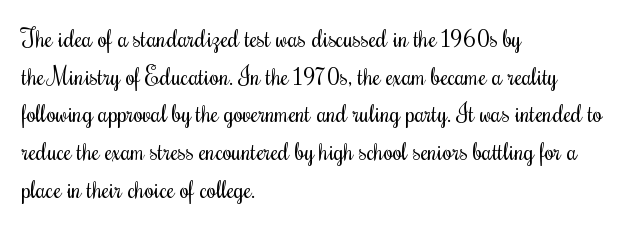
The setting favours the left margin, as ordinary paragraphs usually do. The face looks like a standard text weight, possibly lighter. Each row of text sits above clean, open space.
